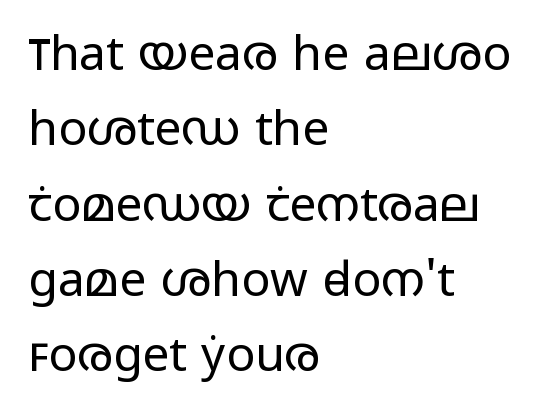
The image shows 48 px regular-weight, wide sans-serif type, upright; set left-aligned, normal line spacing (1.57x), normal letter spacing, not underlined; low stroke contrast and a medium x-height.
